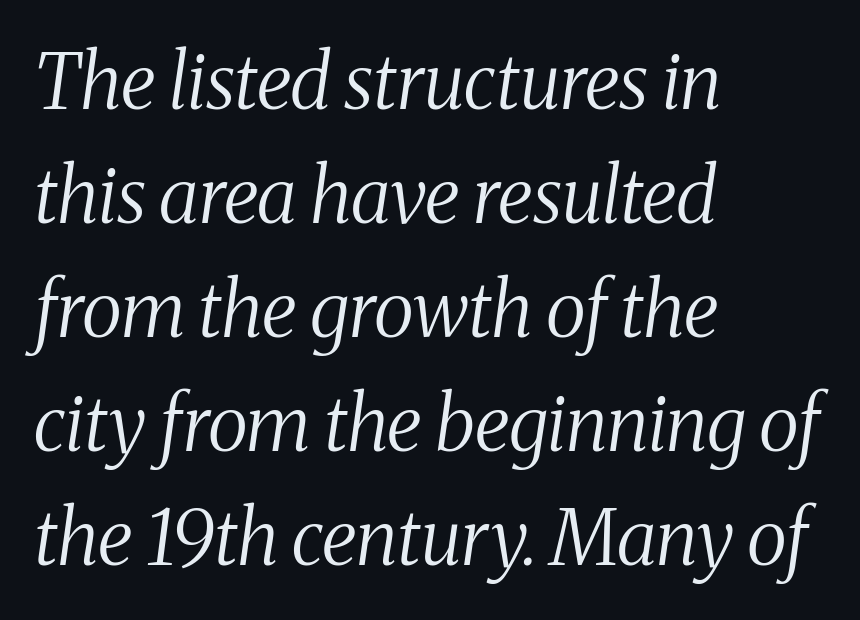
Q: Is the text bold? A: No.
Q: Is the text italic (slanted)? A: Yes, it leans right by about 8 degrees.
Q: Is the typeface a serif or a sans-serif typeface? A: Serif.
Q: Is the text underlined? A: No.
Q: How is the paragraph aligned? A: Left-aligned.
Q: Is the spacing between letters normal or unusually wide? A: Normal.
Q: Is the spacing between lines tight, normal or loose? A: Normal.
Q: Width (condensed, normal, or wide)? A: Condensed.
Q: Stroke contrast? A: Medium.
Q: x-height? A: Medium.
Q: Monospaced? A: No.
